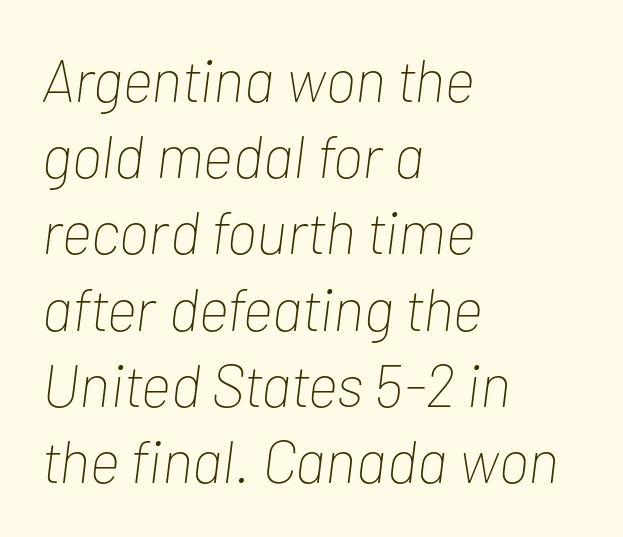
{"italic": "yes", "lean": "right", "slant_degrees": 7, "bold": "no", "weight": "thin", "width": "condensed", "stroke_contrast": "low", "x_height": "medium", "monospaced": "no", "underline": "no", "align": "left", "line_spacing": "normal", "line_spacing_ratio": 1.27, "letter_spacing": "normal", "letter_spacing_em": 0.0, "glyph_px": 60}
